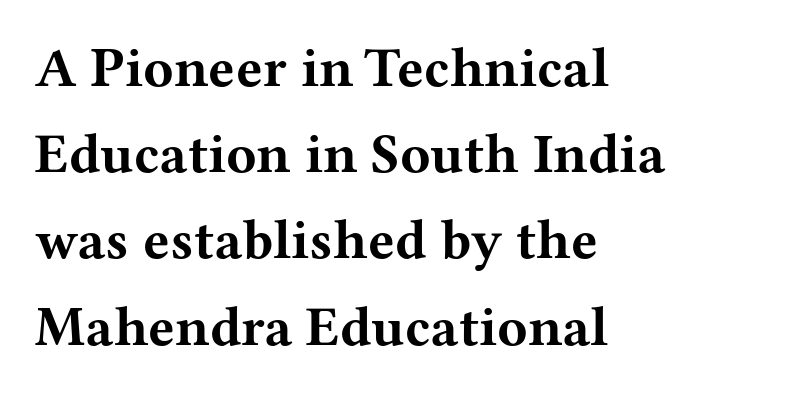
The vertical gap from one line to the next is medium. Notice how the passage keeps a crisp vertical edge on the left only. Every letter is thick-stroked: bold, no question. Any mark beneath the type? The region is blank.
